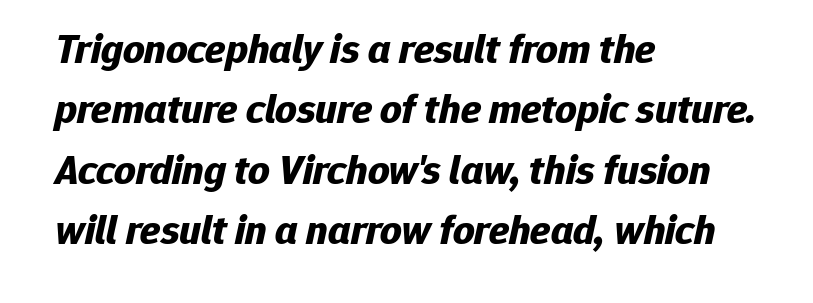
Its strokes are broad and dark, the hallmark of bold type. The foot of each line stays bare and open. Standard letterfit; no display-style spreading of the glyphs. Short and long lines alike share a common starting point at left.
